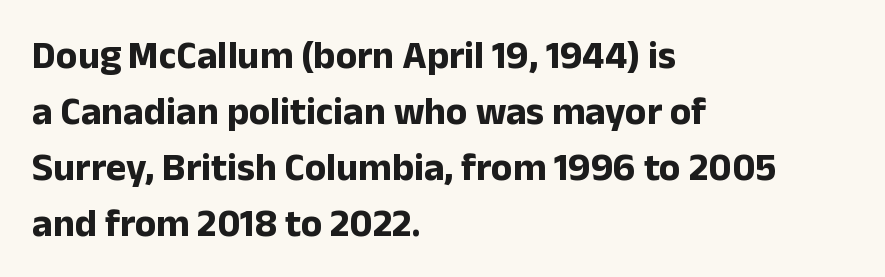
{"serif": "no", "italic": "no", "bold": "yes", "weight": "bold", "width": "normal", "stroke_contrast": "low", "x_height": "medium", "monospaced": "no", "underline": "no", "align": "left", "line_spacing": "normal", "line_spacing_ratio": 1.44, "letter_spacing": "normal", "letter_spacing_em": 0.0, "glyph_px": 39}
